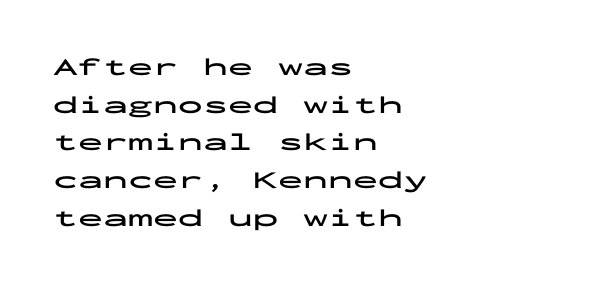
Q: Is the text bold? A: Yes.
Q: Is the text italic (slanted)? A: No, it is upright.
Q: Is the text underlined? A: No.
Q: How is the paragraph aligned? A: Left-aligned.
Q: Is the spacing between letters normal or unusually wide? A: Normal.
Q: Is the spacing between lines tight, normal or loose? A: Normal.
